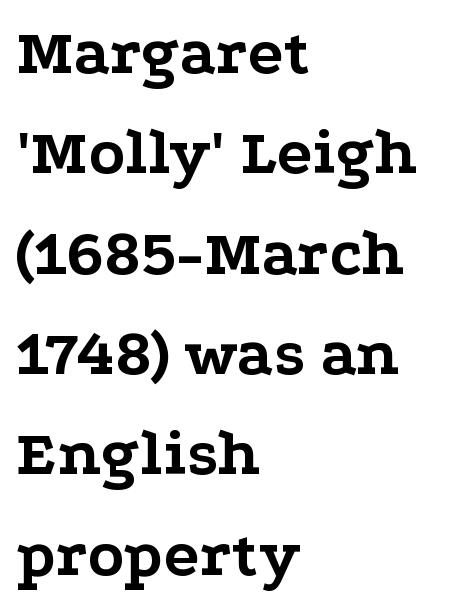
{"serif": "yes", "italic": "no", "bold": "yes", "weight": "bold", "width": "wide", "stroke_contrast": "low", "x_height": "medium", "monospaced": "no", "underline": "no", "align": "left", "line_spacing": "normal", "line_spacing_ratio": 1.52, "letter_spacing": "normal", "letter_spacing_em": 0.0, "glyph_px": 66}
